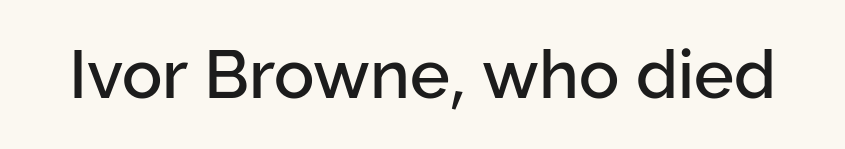
Q: Is the text italic (slanted)? A: No, it is upright.
Q: Is the typeface a serif or a sans-serif typeface? A: Sans-serif.
Q: Is the text underlined? A: No.
Q: Is the spacing between letters normal or unusually wide? A: Normal.
Q: Width (condensed, normal, or wide)? A: Normal.
Q: Stroke contrast? A: Low.
Q: x-height? A: Medium.
Q: Monospaced? A: No.
